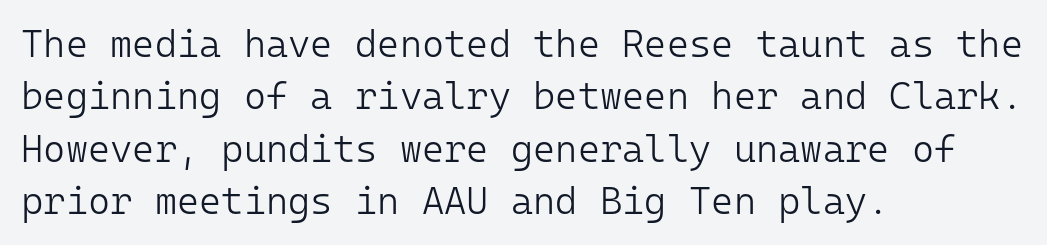
The image shows 38 px light sans-serif type, upright, monospaced; set left-aligned, normal line spacing (1.38x), normal letter spacing, not underlined; low stroke contrast and a medium x-height.
